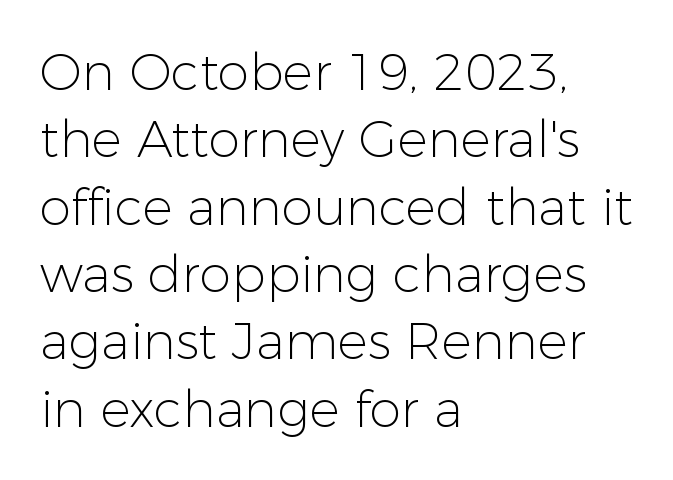
Q: Is the text bold? A: No.
Q: Is the text italic (slanted)? A: No, it is upright.
Q: Is the typeface a serif or a sans-serif typeface? A: Sans-serif.
Q: Is the text underlined? A: No.
Q: How is the paragraph aligned? A: Left-aligned.
Q: Is the spacing between letters normal or unusually wide? A: Normal.
Q: Is the spacing between lines tight, normal or loose? A: Normal.
Q: Width (condensed, normal, or wide)? A: Normal.
Q: Stroke contrast? A: Low.
Q: x-height? A: Medium.
Q: Monospaced? A: No.
